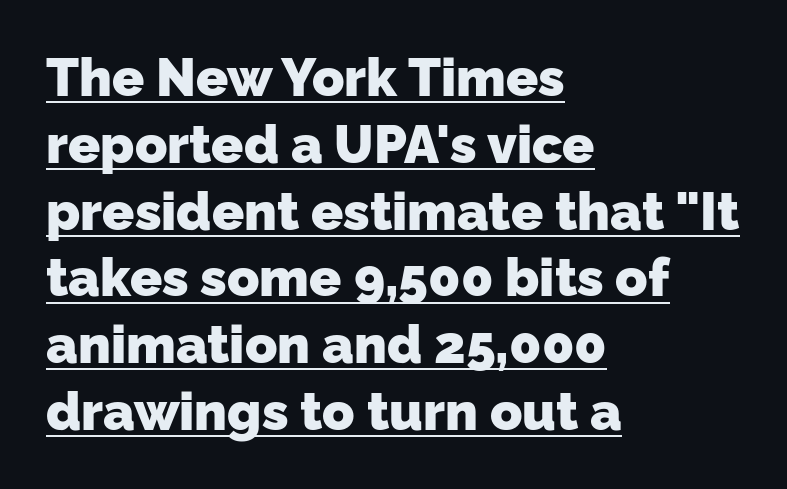
{"serif": "no", "bold": "yes", "weight": "heavy", "width": "normal", "stroke_contrast": "low", "x_height": "medium", "monospaced": "no", "underline": "yes", "align": "left", "line_spacing": "normal", "line_spacing_ratio": 1.26, "letter_spacing": "normal", "letter_spacing_em": 0.0, "glyph_px": 53}
